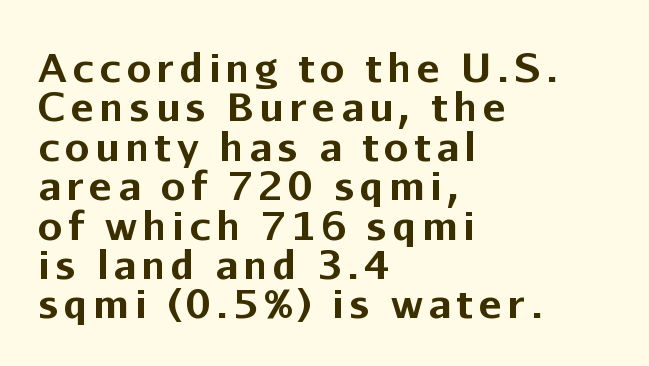
Q: Is the text bold? A: Yes.
Q: Is the text italic (slanted)? A: No, it is upright.
Q: Is the typeface a serif or a sans-serif typeface? A: Sans-serif.
Q: Is the text underlined? A: No.
Q: How is the paragraph aligned? A: Left-aligned.
Q: Is the spacing between lines tight, normal or loose? A: Tight.
Q: Width (condensed, normal, or wide)? A: Normal.
Q: Stroke contrast? A: Low.
Q: x-height? A: Medium.
Q: Monospaced? A: No.
